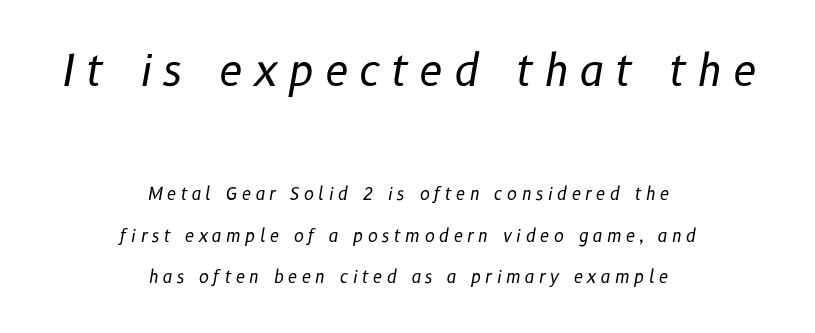
The image shows 43 px regular-weight type, italic (leaning right); set centered, loose line spacing (2.44x), unusually wide letter spacing (+0.25 em), not underlined; the first (top) block is 2.53x larger; low stroke contrast and a medium x-height.
